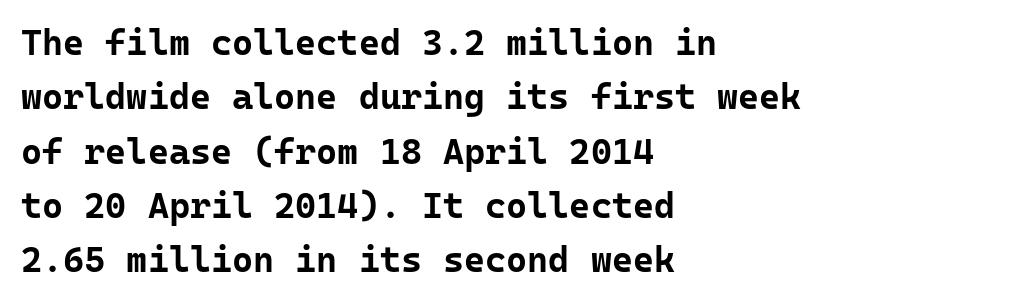
Q: Is the text bold? A: Yes.
Q: Is the text italic (slanted)? A: No, it is upright.
Q: Is the typeface a serif or a sans-serif typeface? A: Sans-serif.
Q: Is the text underlined? A: No.
Q: How is the paragraph aligned? A: Left-aligned.
Q: Is the spacing between letters normal or unusually wide? A: Normal.
Q: Is the spacing between lines tight, normal or loose? A: Normal.
Q: Width (condensed, normal, or wide)? A: Normal.
Q: Stroke contrast? A: Low.
Q: x-height? A: Medium.
Q: Monospaced? A: Yes.
